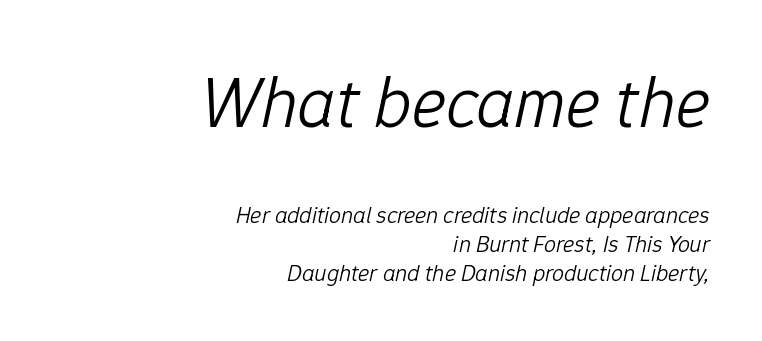
The image shows 73 px light type, italic (leaning right); set right-aligned, line spacing 1.2x, normal letter spacing, not underlined; the first (top) block is 3.04x larger; low stroke contrast and a medium x-height.
